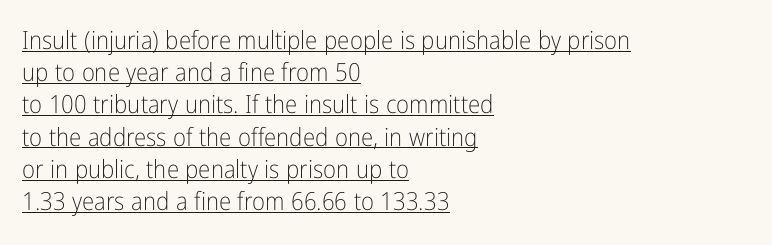
{"italic": "no", "bold": "no", "underline": "yes", "align": "left", "line_spacing": "normal", "line_spacing_ratio": 1.29, "letter_spacing": "normal", "letter_spacing_em": 0.0, "glyph_px": 25}
